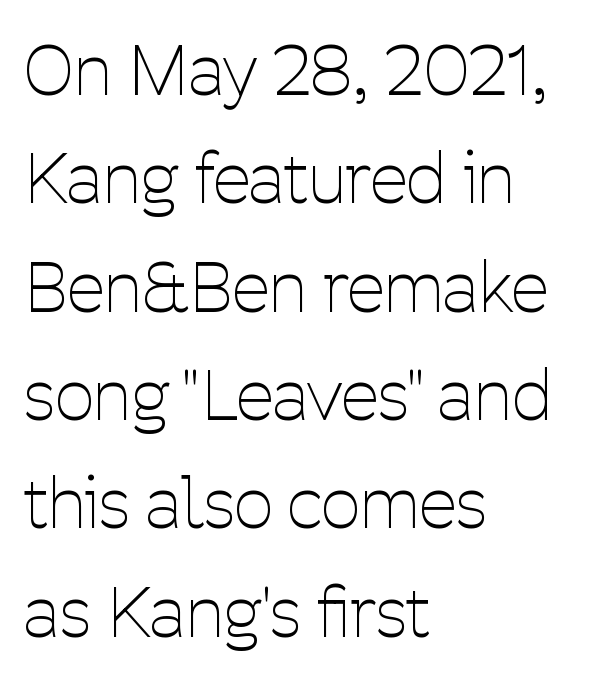
The image shows 69 px thin, condensed sans-serif type, upright; set left-aligned, normal line spacing (1.57x), normal letter spacing, not underlined; low stroke contrast and a medium x-height.
